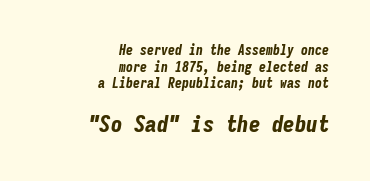
The later block is typeset at a bigger size than the earlier block. The space directly below the letters is spotless. The axis of the letterforms is tilted away from vertical. A student would call this right alignment; a typographer would say flush right, rag left. A typesetter would call this zero additional tracking. Typesetter's note: full bold, strokes at maximum text heaviness.
